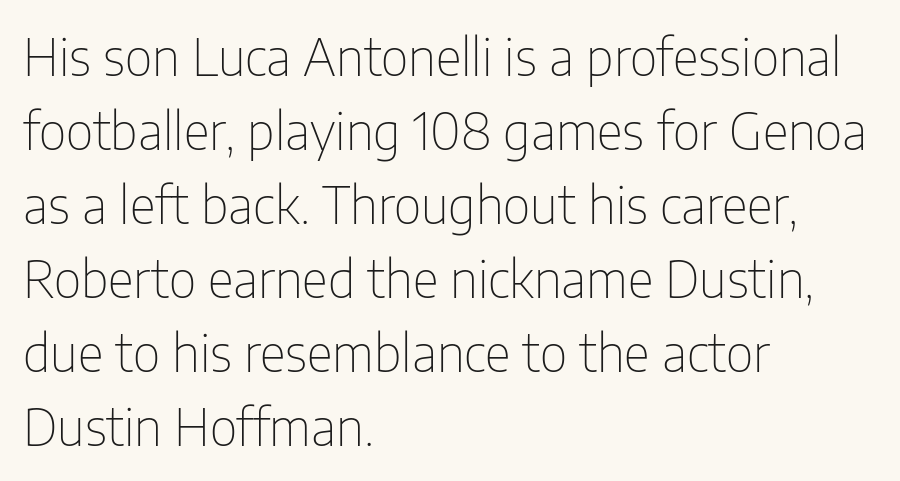
The string is rendered with underlining switched off. Leftover space on each line is placed entirely after the last word. Regular leading. The font sits on the lighter half of the weight spectrum, regular included. Unlike a traditional serif, this face leaves its strokes unadorned. The lettering holds an erect, upright posture throughout.
